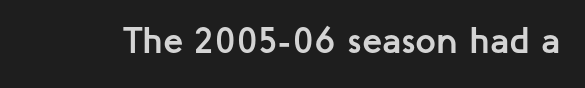
Q: Is the text bold? A: Yes.
Q: Is the text italic (slanted)? A: No, it is upright.
Q: Is the typeface a serif or a sans-serif typeface? A: Sans-serif.
Q: Is the text underlined? A: No.
Q: Is the spacing between letters normal or unusually wide? A: Normal.
Q: Width (condensed, normal, or wide)? A: Normal.
Q: Stroke contrast? A: Low.
Q: x-height? A: Medium.
Q: Monospaced? A: No.
